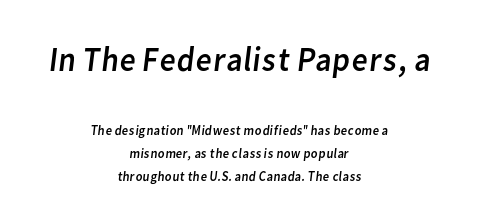
{"serif": "no", "bold": "no", "weight": "regular", "width": "normal", "stroke_contrast": "low", "x_height": "medium", "monospaced": "no", "underline": "no", "align": "center", "line_spacing": "normal", "line_spacing_ratio": 1.63, "letter_spacing": "normal", "letter_spacing_em": 0.0, "larger_block": "first", "size_ratio": 2.5, "glyph_px": 35}
